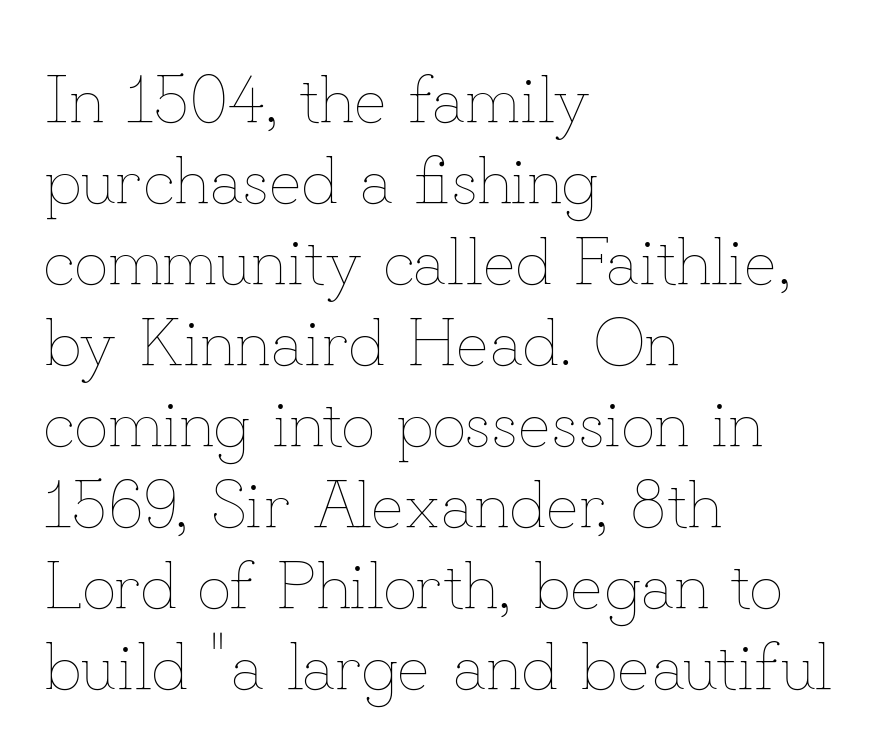
Q: Is the text bold? A: No.
Q: Is the text italic (slanted)? A: No, it is upright.
Q: Is the text underlined? A: No.
Q: How is the paragraph aligned? A: Left-aligned.
Q: Is the spacing between letters normal or unusually wide? A: Normal.
Q: Width (condensed, normal, or wide)? A: Normal.
Q: Stroke contrast? A: Low.
Q: x-height? A: Small.
Q: Monospaced? A: No.
